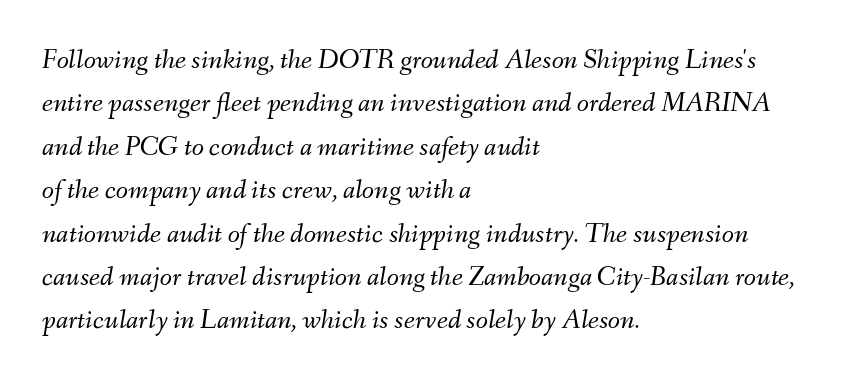
Q: Is the text bold? A: No.
Q: Is the text italic (slanted)? A: Yes, it leans right by about 9 degrees.
Q: Is the text underlined? A: No.
Q: How is the paragraph aligned? A: Left-aligned.
Q: Is the spacing between letters normal or unusually wide? A: Normal.
Q: Is the spacing between lines tight, normal or loose? A: Normal.
Q: Width (condensed, normal, or wide)? A: Normal.
Q: Stroke contrast? A: Medium.
Q: x-height? A: Small.
Q: Monospaced? A: No.
